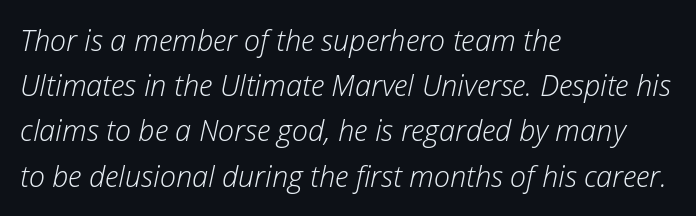
Q: Is the text bold? A: No.
Q: Is the text italic (slanted)? A: Yes, it leans right by about 12 degrees.
Q: Is the text underlined? A: No.
Q: How is the paragraph aligned? A: Left-aligned.
Q: Is the spacing between letters normal or unusually wide? A: Normal.
Q: Is the spacing between lines tight, normal or loose? A: Normal.
Q: Width (condensed, normal, or wide)? A: Normal.
Q: Stroke contrast? A: Low.
Q: x-height? A: Medium.
Q: Monospaced? A: No.
